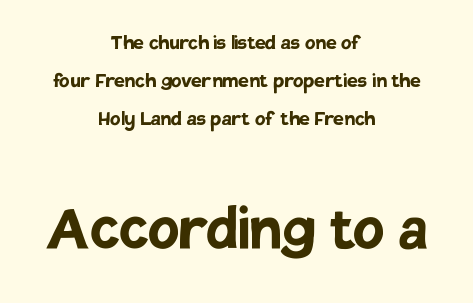
Designer's note — italics off, roman on. The glyphs have the mass of a bold cut. In terms of letterspacing, this is plain default setting. Compared with a flush-left layout, this one balances lines on the center instead.
